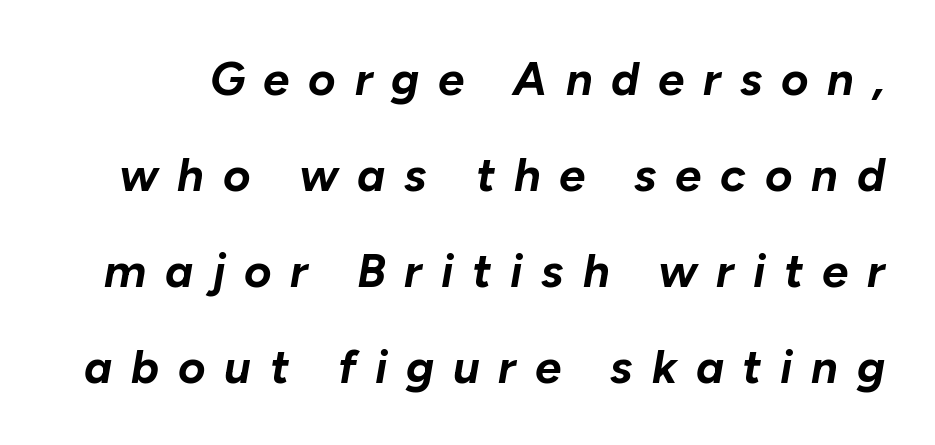
The face used here has the dense, thick strokes of a bold. Think of a printed novel: that variable character pitch is what you see here. This rendering widens character spacing well past its baseline value. Just letters on the line, the space beneath them empty. Regarding leading, the lines here are spaced well apart.
